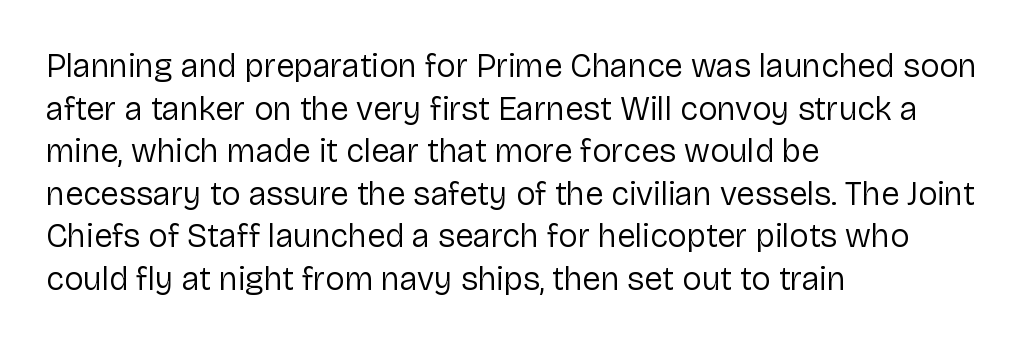
Q: Is the text bold? A: No.
Q: Is the text italic (slanted)? A: No, it is upright.
Q: Is the typeface a serif or a sans-serif typeface? A: Sans-serif.
Q: Is the text underlined? A: No.
Q: How is the paragraph aligned? A: Left-aligned.
Q: Is the spacing between letters normal or unusually wide? A: Normal.
Q: Is the spacing between lines tight, normal or loose? A: Normal.
Q: Width (condensed, normal, or wide)? A: Normal.
Q: Stroke contrast? A: Low.
Q: x-height? A: Medium.
Q: Monospaced? A: No.
